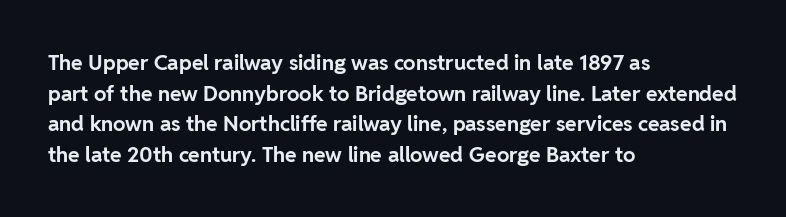
The image shows 21 px bold type, upright; set left-aligned, normal line spacing (1.46x), normal letter spacing, not underlined.
